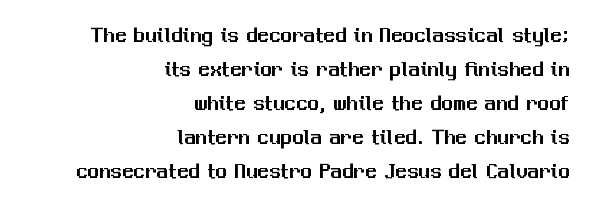
Q: Is the text italic (slanted)? A: No, it is upright.
Q: Is the text underlined? A: No.
Q: How is the paragraph aligned? A: Right-aligned.
Q: Is the spacing between letters normal or unusually wide? A: Normal.
Q: Is the spacing between lines tight, normal or loose? A: Normal.
